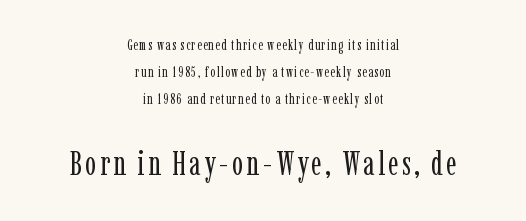
The typeface has the unassuming heft of standard copy or less. The characters display serif detailing at their extremities. Rule under the text: the space is simply empty. The lines are quadded center. Compared with typical paragraphs, the rows here are farther apart.
